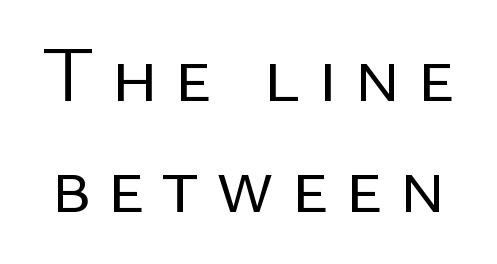
The string is rendered with underlining switched off. Looks like regular typesetting: each glyph gets only the width it needs. Evenly set lines give the paragraph a standard silhouette. You can tell from the bare stems that sans-serif type was used.
